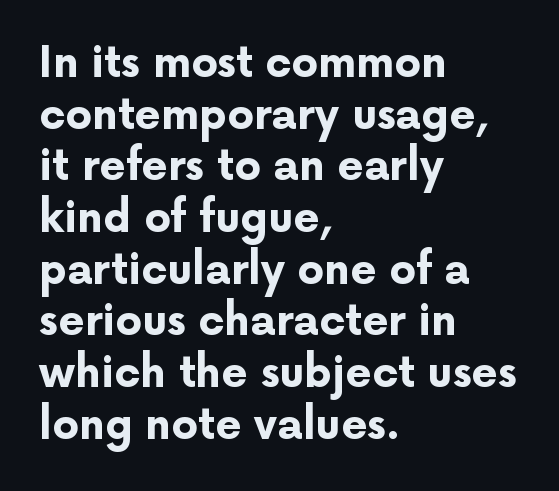
{"serif": "no", "italic": "no", "bold": "yes", "weight": "bold", "width": "normal", "stroke_contrast": "low", "x_height": "medium", "monospaced": "no", "underline": "no", "align": "left", "line_spacing_ratio": 1.23, "letter_spacing": "normal", "letter_spacing_em": 0.0, "glyph_px": 42}
